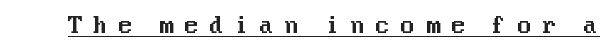
The font's upright variant was chosen for this text. The line texture is sparse and dotted thanks to wide tracking. These characters rest on top of a visible drawn line.
